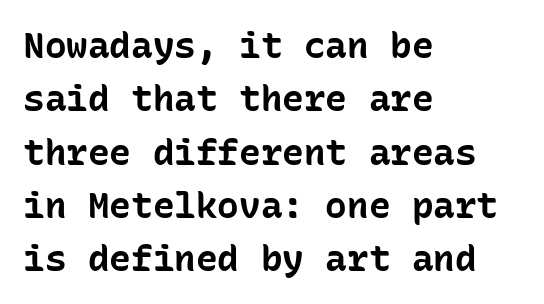
The image shows 36 px bold sans-serif type, upright, monospaced; set left-aligned, normal line spacing (1.48x), normal letter spacing, not underlined; low stroke contrast and a medium x-height.
